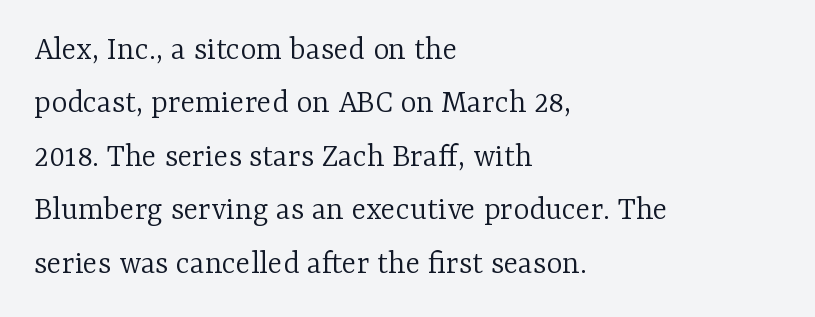
Each row of text sits above clean, open space. Posture: straight, roman, zero tilt. A typesetter would call this proportional, since set widths differ per character. Typeset ragged right — the left edge is the straight one.
